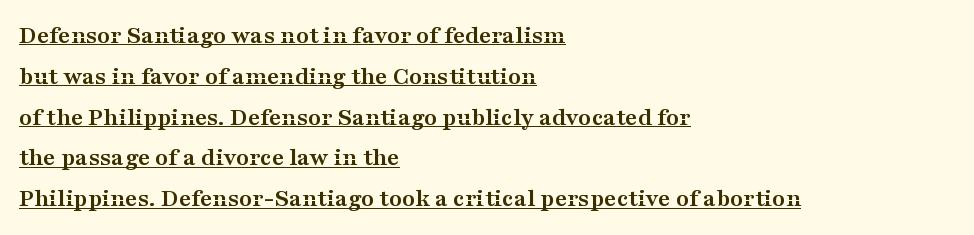
Q: Is the text bold? A: Yes.
Q: Is the text italic (slanted)? A: No, it is upright.
Q: Is the text underlined? A: Yes.
Q: How is the paragraph aligned? A: Left-aligned.
Q: Is the spacing between letters normal or unusually wide? A: Normal.
Q: Is the spacing between lines tight, normal or loose? A: Normal.
